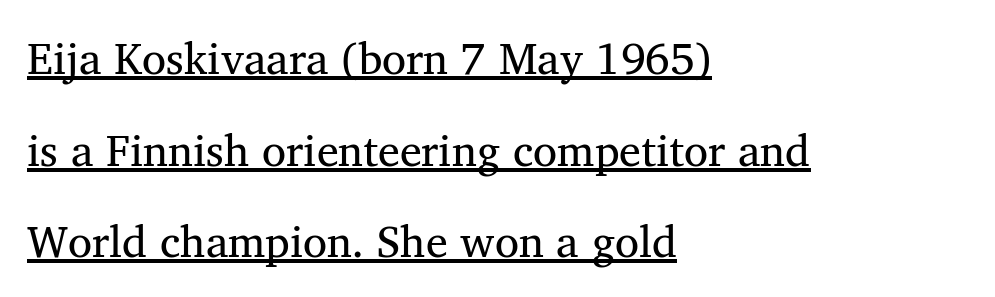
{"serif": "yes", "width": "normal", "stroke_contrast": "medium", "x_height": "medium", "monospaced": "no", "underline": "yes", "align": "left", "line_spacing": "loose", "line_spacing_ratio": 2.08, "letter_spacing": "normal", "letter_spacing_em": 0.0, "glyph_px": 44}
